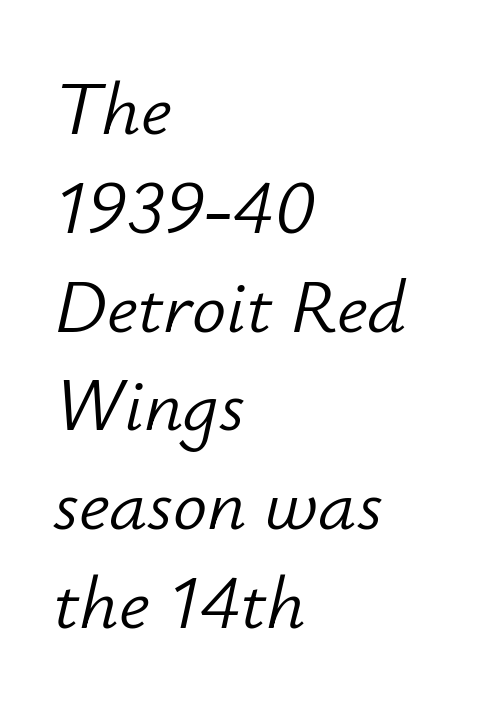
In terms of posture, this sample is oblique. A classic flush-left, rag-right setting is used for this passage. A typesetter would call this proportional, since set widths differ per character. A clean baseline with only descenders dipping below it. No extra tracking has been applied to these lines. Heaviness? Minimal to ordinary, like unemphasized prose.
